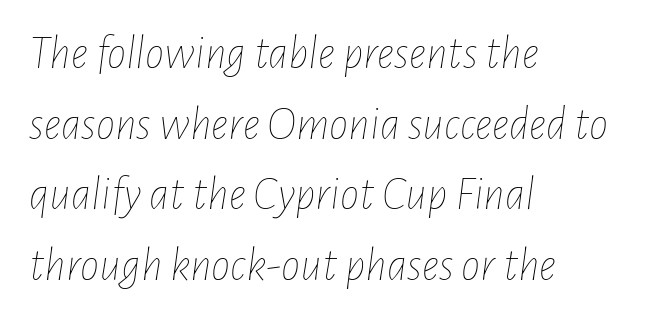
Q: Is the text bold? A: No.
Q: Is the text italic (slanted)? A: Yes, it leans right by about 7 degrees.
Q: Is the text underlined? A: No.
Q: How is the paragraph aligned? A: Left-aligned.
Q: Is the spacing between letters normal or unusually wide? A: Normal.
Q: Is the spacing between lines tight, normal or loose? A: Normal.
Q: Width (condensed, normal, or wide)? A: Condensed.
Q: Stroke contrast? A: Low.
Q: x-height? A: Medium.
Q: Monospaced? A: No.
